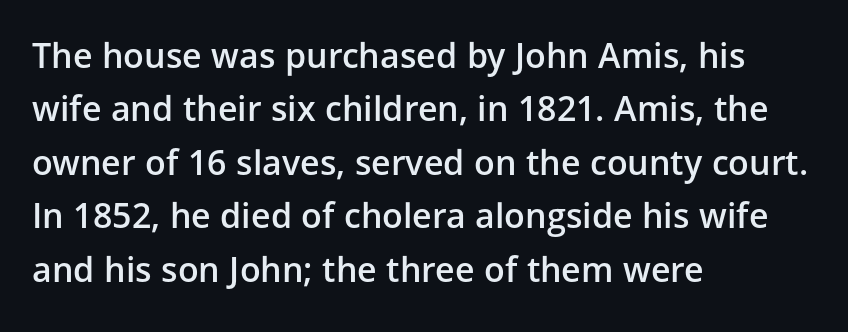
Q: Is the text bold? A: Semi-bold.
Q: Is the text italic (slanted)? A: No, it is upright.
Q: Is the typeface a serif or a sans-serif typeface? A: Sans-serif.
Q: Is the text underlined? A: No.
Q: How is the paragraph aligned? A: Left-aligned.
Q: Is the spacing between letters normal or unusually wide? A: Normal.
Q: Is the spacing between lines tight, normal or loose? A: Normal.
Q: Width (condensed, normal, or wide)? A: Normal.
Q: Stroke contrast? A: Low.
Q: x-height? A: Medium.
Q: Monospaced? A: No.
